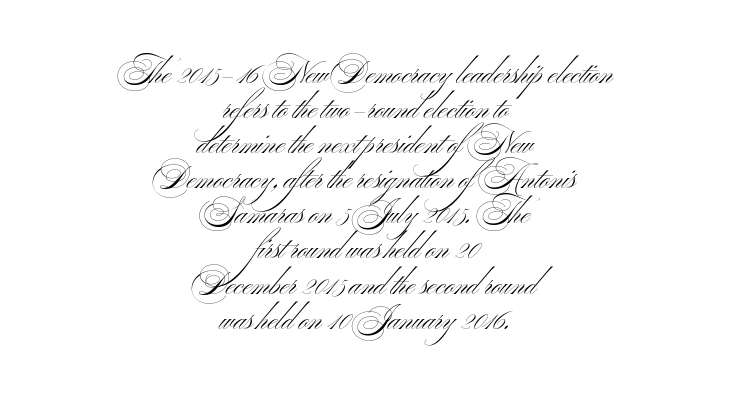
A student would call this center alignment; a typographer would say set centered. Is this a fixed-width face? No — the glyphs have proportional, varying widths. Stroke terminals: plain, sans-serif. Students, note that the glyphs here touch the page at normal intervals. Descenders hang freely into open space.
